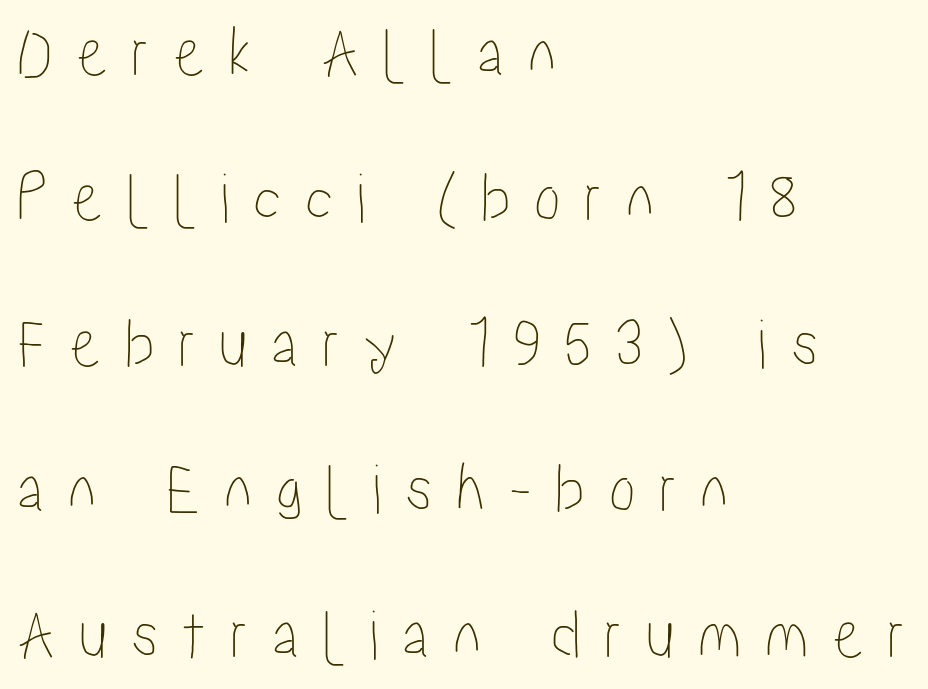
The strip under each line holds only bare page. The rag falls on the right side of this text block. Note the varied advance widths — an 'i' is clearly narrower than an 'm'. Posture: upright roman. There is plenty of visible air inserted between adjacent glyphs. What's the leading like? Stretched, with rows far apart.
